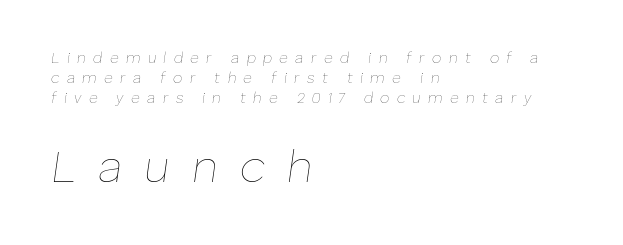
{"italic": "yes", "lean": "right", "slant_degrees": 8, "bold": "no", "weight": "thin", "width": "normal", "stroke_contrast": "low", "x_height": "medium", "monospaced": "no", "underline": "no", "align": "left", "line_spacing": "normal", "line_spacing_ratio": 1.34, "letter_spacing": "wide", "letter_spacing_em": 0.49, "larger_block": "second", "size_ratio": 3.0, "glyph_px": 45}
